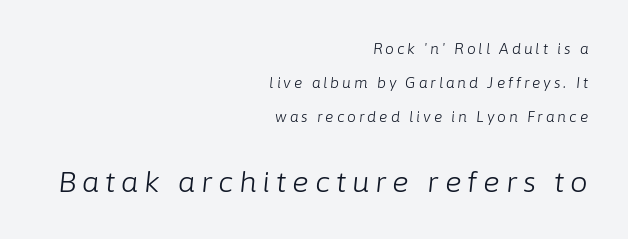
The image shows 28 px light type, italic (leaning right); set right-aligned, loose line spacing (2.44x), unusually wide letter spacing (+0.21 em), not underlined; the second (bottom) block is 2.0x larger; low stroke contrast and a medium x-height.
